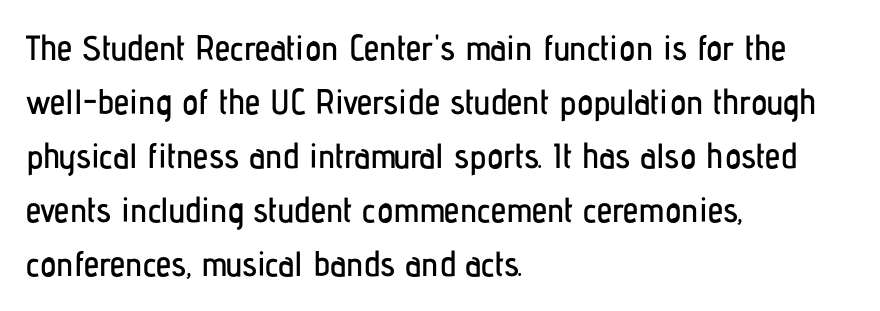
The passage shown stacks its lines at a standard gap. A typesetter would call this zero additional tracking. Does the lettering tilt? It doesn't — this is upright. Casual observation: everything's shoved over to the left. Check where the strokes stop: nothing finishes them off — pure sans.
